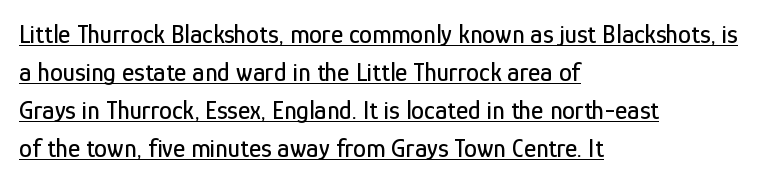
Q: Is the text italic (slanted)? A: No, it is upright.
Q: Is the text underlined? A: Yes.
Q: How is the paragraph aligned? A: Left-aligned.
Q: Is the spacing between letters normal or unusually wide? A: Normal.
Q: Is the spacing between lines tight, normal or loose? A: Normal.
